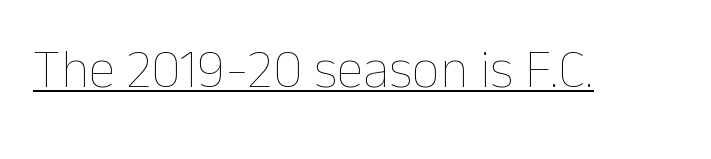
The image shows 55 px thin type, upright; set normal letter spacing, underlined; low stroke contrast and a medium x-height.
